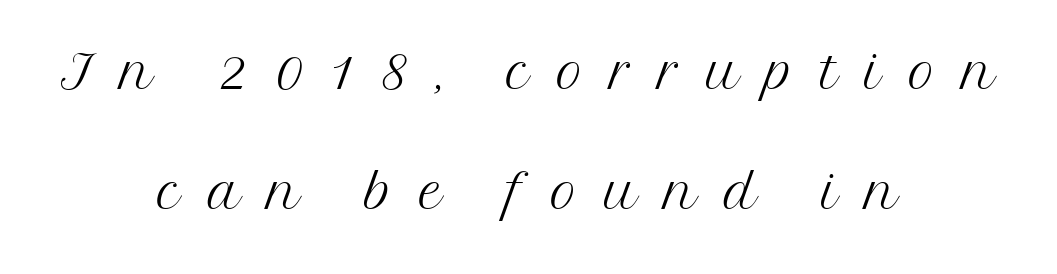
{"serif": "yes", "bold": "no", "weight": "light", "width": "normal", "stroke_contrast": "medium", "x_height": "medium", "monospaced": "no", "underline": "no", "align": "center", "line_spacing": "normal", "line_spacing_ratio": 1.65, "letter_spacing": "wide", "letter_spacing_em": 0.37, "glyph_px": 73}
